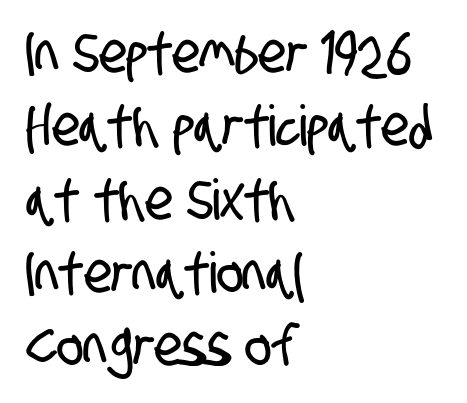
The rendering keeps characters at their native spacing. Line beginnings align vertically; line endings do not. Is this a fixed-width face? No — the glyphs have proportional, varying widths. Unlike a traditional serif, this face leaves its strokes unadorned. Students, observe: this is what conventionally led text looks like. Decoration check: the copy has no underline.
